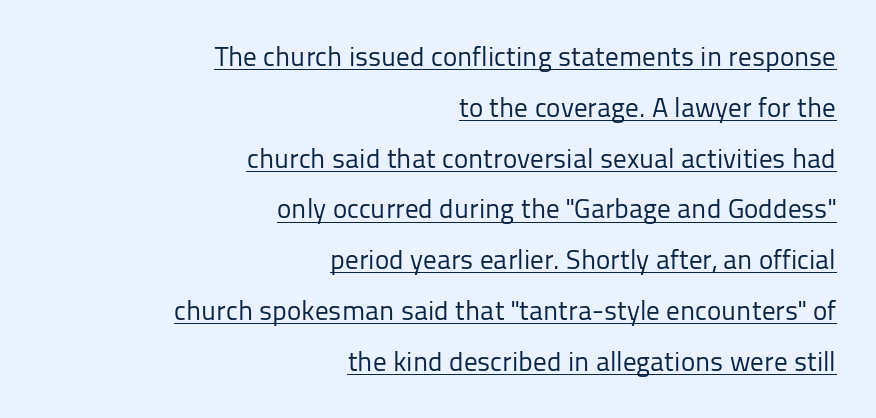
The weight would be labelled regular, book, light, or lighter still. Is there an underline? Yes — a line sits under the letters. Teacher's note: observe the even right margin — that is flush-right alignment. The gaps between neighbouring characters are ordinary and unremarkable. The letters stand straight up with perfectly vertical stems.
